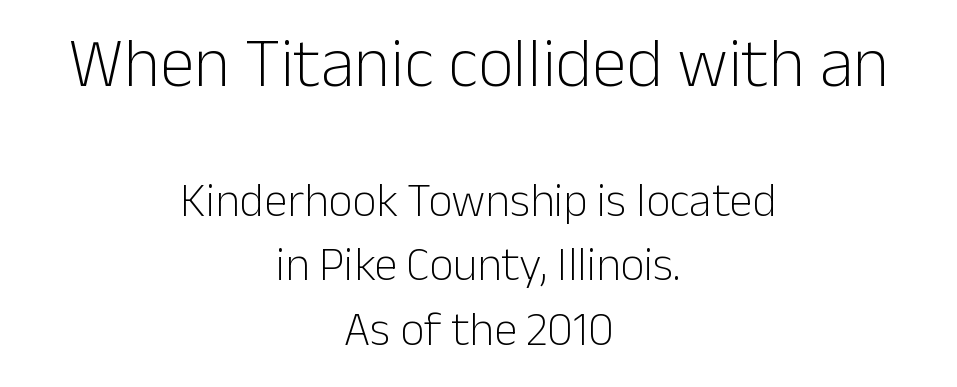
Is this a fixed-width face? No — the glyphs have proportional, varying widths. The space between consecutive lines is moderate. The line texture is even and compact thanks to regular tracking. The paragraph shown floats in the horizontal middle. The designer went with a sans here, leaving each stem footless.
